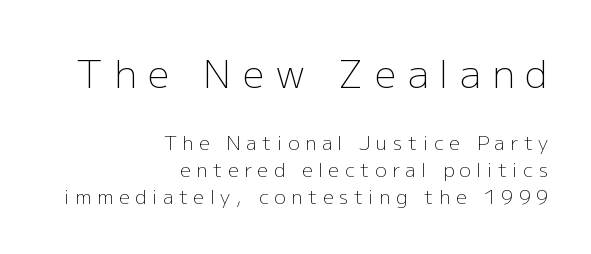
The image shows 38 px light sans-serif type, upright; set right-aligned, normal line spacing (1.42x), unusually wide letter spacing (+0.3 em), not underlined; the first (top) block is 2.0x larger; low stroke contrast and a medium x-height.
